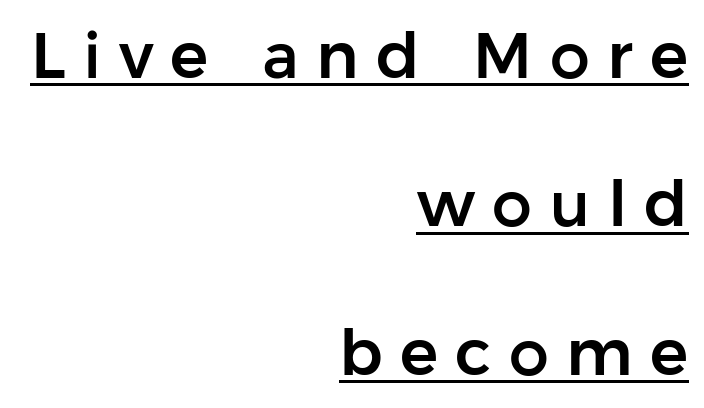
The image shows 64 px sans-serif type, upright; set right-aligned, loose line spacing (2.32x), unusually wide letter spacing (+0.27 em), underlined; low stroke contrast and a medium x-height.
